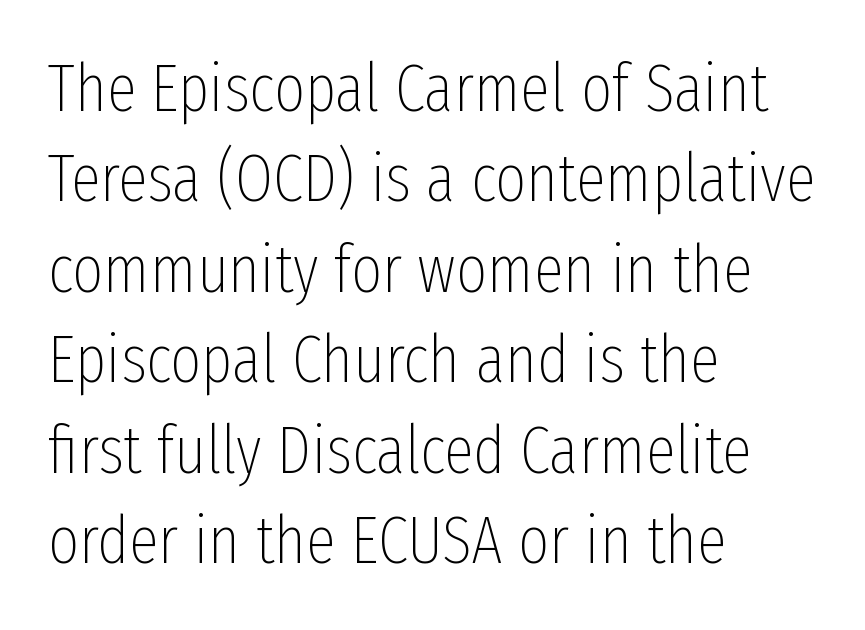
The typography opts for an upright posture over an oblique one. The gap between lines stays unmarked. The rendering anchors every line to the left-hand side. The passage shown is typeset with a sans-serif family.
